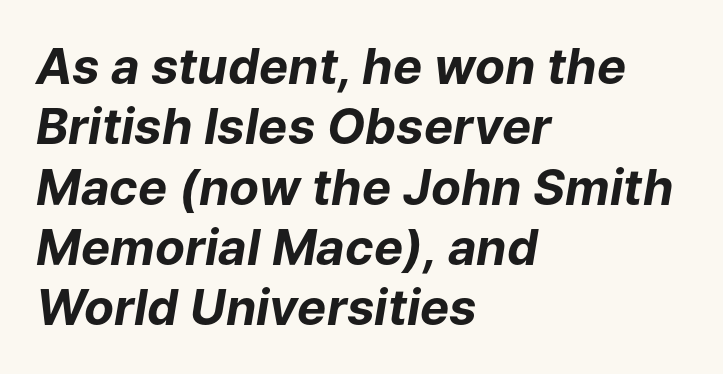
The image shows 49 px bold type, italic (leaning right); set left-aligned, line spacing 1.23x, normal letter spacing, not underlined; low stroke contrast and a medium x-height.
